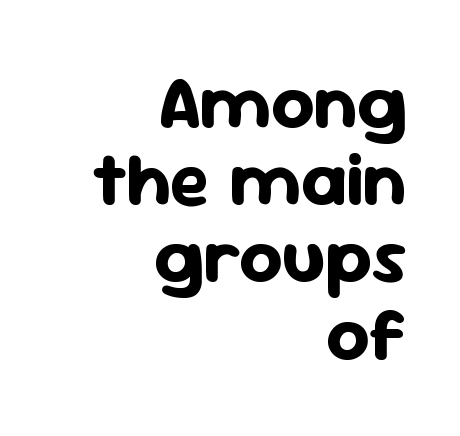
This sample is right-justified, so line beginnings fall wherever the words allow. Rule under the text: the space is simply empty. Vertical strokes here are truly vertical. Interline gaps are noticeably narrow in this sample. These lines are rendered in a variable-pitch font. The type is set solid horizontally, with unmodified tracking.
